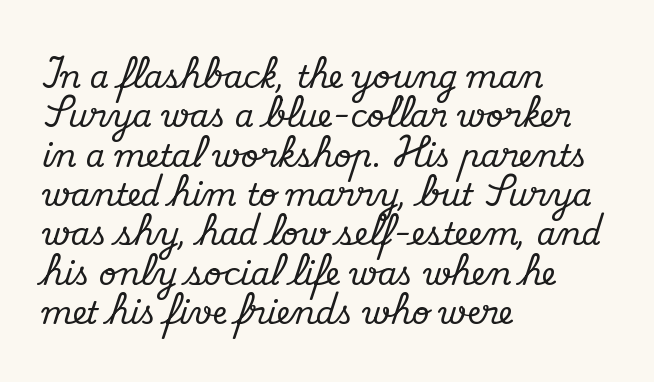
{"serif": "yes", "width": "normal", "stroke_contrast": "medium", "x_height": "small", "monospaced": "no", "underline": "no", "align": "left", "line_spacing": "normal", "line_spacing_ratio": 1.27, "letter_spacing": "normal", "letter_spacing_em": 0.0, "glyph_px": 31}
